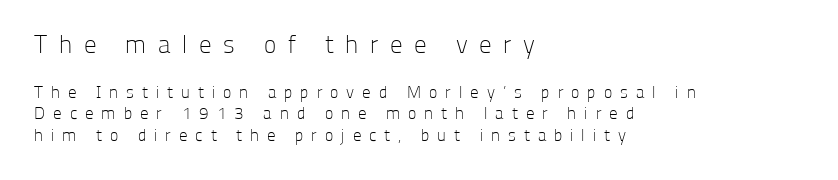
Q: Is the text bold? A: No.
Q: Is the text italic (slanted)? A: No, it is upright.
Q: Is the text underlined? A: No.
Q: How is the paragraph aligned? A: Left-aligned.
Q: Is the spacing between letters normal or unusually wide? A: Unusually wide.
Q: Is the spacing between lines tight, normal or loose? A: Normal.
Q: Which block of text is set in a larger size, the first (top) or the second (bottom)? A: The first (top) one.
